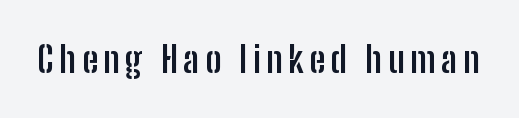
Posture: vertical. Has an underline been added? It has not. The face used here is proportionally spaced, like ordinary book or web type. Each glyph is drawn with heavy, bold strokes. The passage shown is typeset with a sans-serif family.
